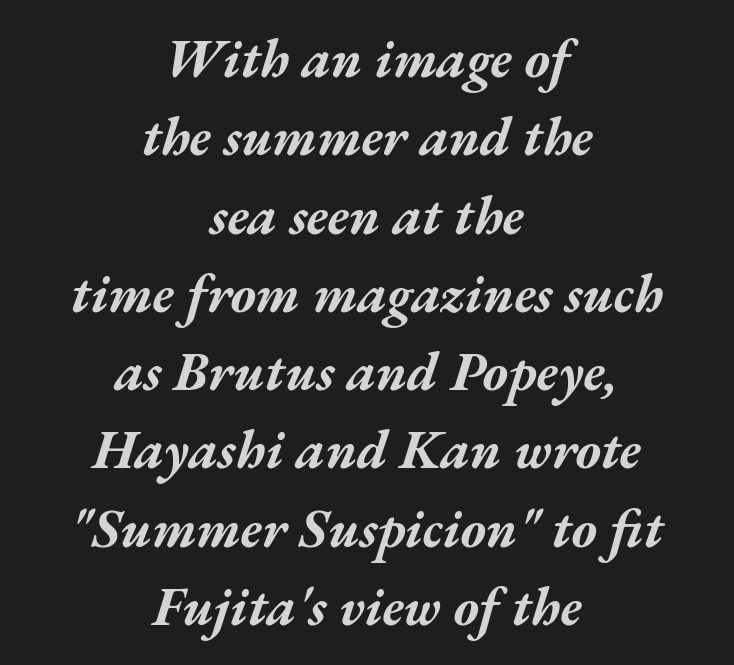
{"italic": "yes", "lean": "right", "slant_degrees": 17, "bold": "yes", "weight": "bold", "width": "wide", "stroke_contrast": "medium", "x_height": "medium", "monospaced": "no", "underline": "no", "align": "center", "line_spacing": "normal", "line_spacing_ratio": 1.45, "letter_spacing": "normal", "letter_spacing_em": 0.0, "glyph_px": 54}
